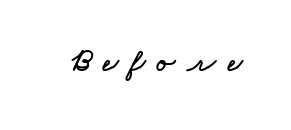
Character widths vary here, with narrow letters taking less room than wide ones. Words appear elongated and porous because spacing is wide. The foot of each line stays bare and open.
